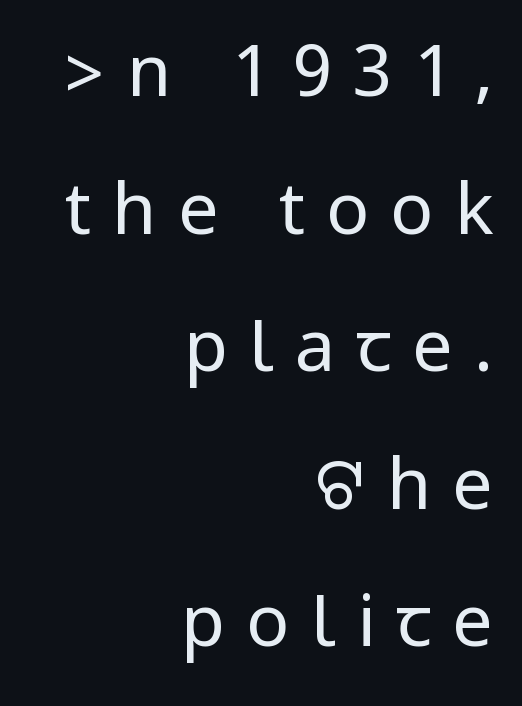
Compared with typical body copy, the letter spacing here is much looser. The compositor pushed each line to the right boundary. Every character sits straight up, as roman type does. Letters have the restrained weight of plain body copy at most.
